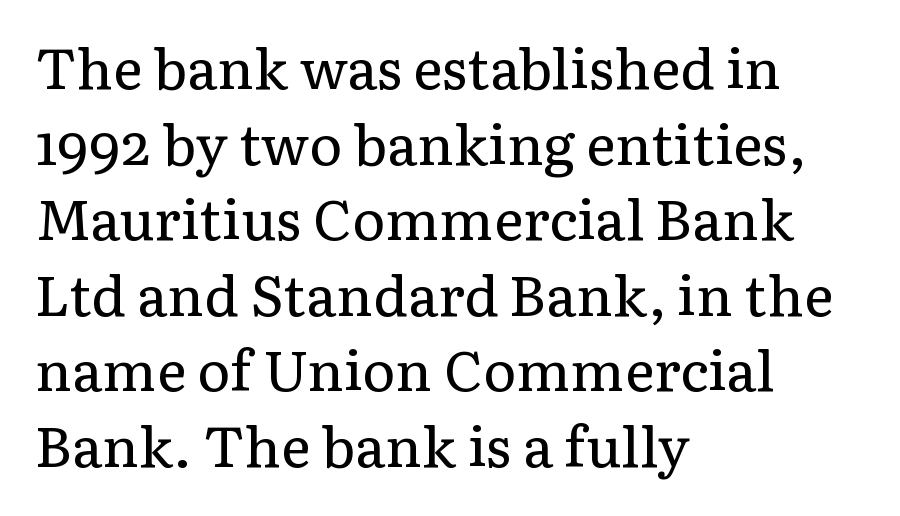
The axis of the letterforms is exactly vertical. Character widths vary here, with narrow letters taking less room than wide ones. Weight: in the light-to-regular range. Quick note: interline space is typical.
